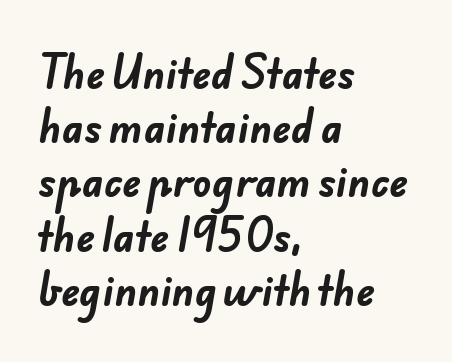
{"serif": "no", "bold": "yes", "weight": "bold", "width": "normal", "stroke_contrast": "low", "x_height": "small", "monospaced": "no", "underline": "no", "align": "left", "line_spacing": "normal", "line_spacing_ratio": 1.39, "letter_spacing": "normal", "letter_spacing_em": 0.0, "glyph_px": 39}
